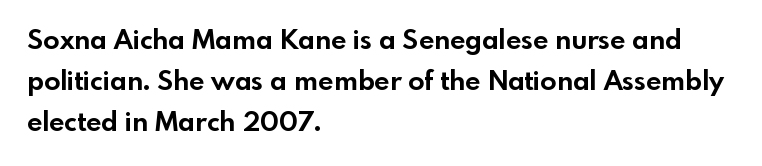
Line beginnings align vertically; line endings do not. Between one letter and the next there's only the usual sliver of space. Notice how descenders clear the ascenders below comfortably — that's standard leading. Does the lettering tilt? It doesn't — this is upright. Letters rest on an invisible, unmarked baseline.
